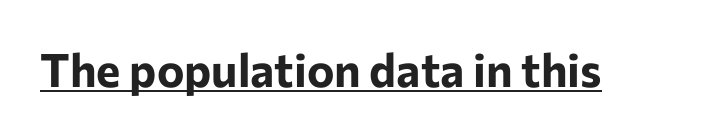
{"serif": "no", "italic": "no", "bold": "yes", "weight": "bold", "width": "normal", "stroke_contrast": "low", "x_height": "medium", "monospaced": "no", "underline": "yes", "letter_spacing": "normal", "letter_spacing_em": 0.0, "glyph_px": 46}
